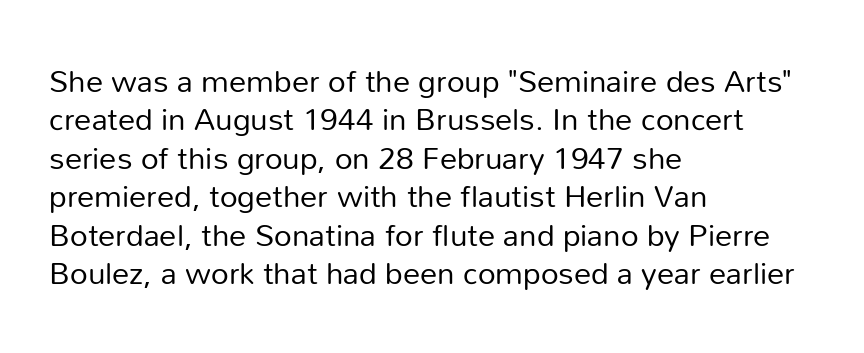
Q: Is the text bold? A: No.
Q: Is the text italic (slanted)? A: No, it is upright.
Q: Is the typeface a serif or a sans-serif typeface? A: Sans-serif.
Q: Is the text underlined? A: No.
Q: How is the paragraph aligned? A: Left-aligned.
Q: Is the spacing between letters normal or unusually wide? A: Normal.
Q: Width (condensed, normal, or wide)? A: Normal.
Q: Stroke contrast? A: Low.
Q: x-height? A: Medium.
Q: Monospaced? A: No.
